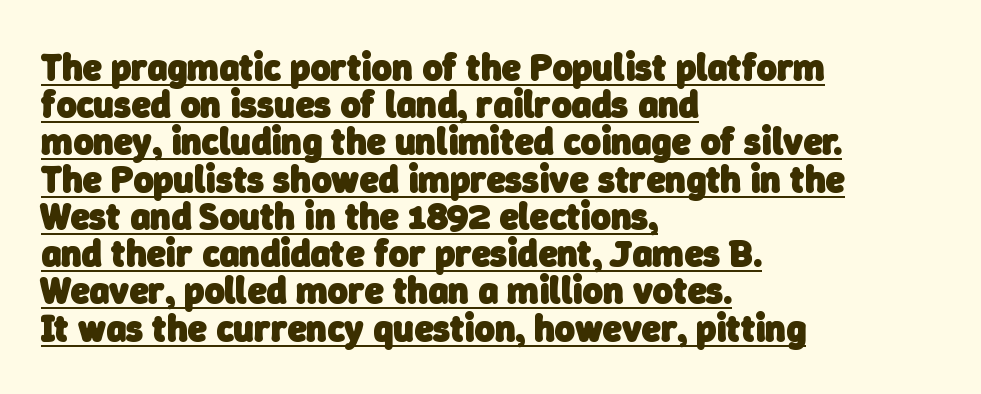
Q: Is the text bold? A: Yes.
Q: Is the typeface a serif or a sans-serif typeface? A: Sans-serif.
Q: Is the text underlined? A: Yes.
Q: How is the paragraph aligned? A: Left-aligned.
Q: Is the spacing between letters normal or unusually wide? A: Normal.
Q: Is the spacing between lines tight, normal or loose? A: Tight.
Q: Width (condensed, normal, or wide)? A: Normal.
Q: Stroke contrast? A: Low.
Q: x-height? A: Medium.
Q: Monospaced? A: No.
